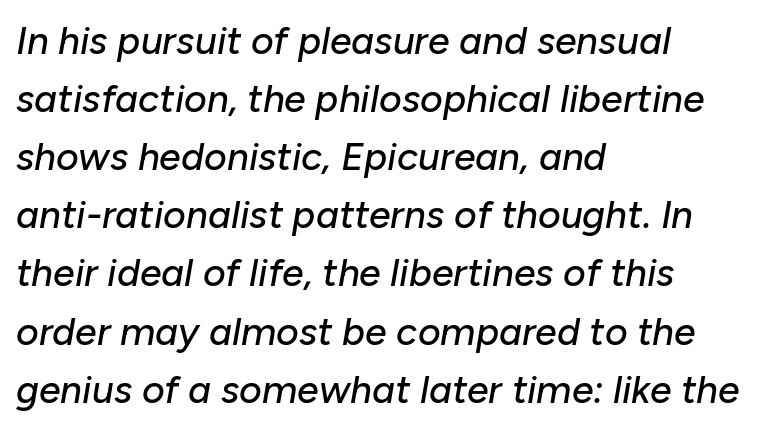
{"italic": "yes", "lean": "right", "slant_degrees": 10, "width": "normal", "stroke_contrast": "low", "x_height": "medium", "monospaced": "no", "underline": "no", "align": "left", "line_spacing": "normal", "line_spacing_ratio": 1.49, "letter_spacing": "normal", "letter_spacing_em": 0.0, "glyph_px": 39}
